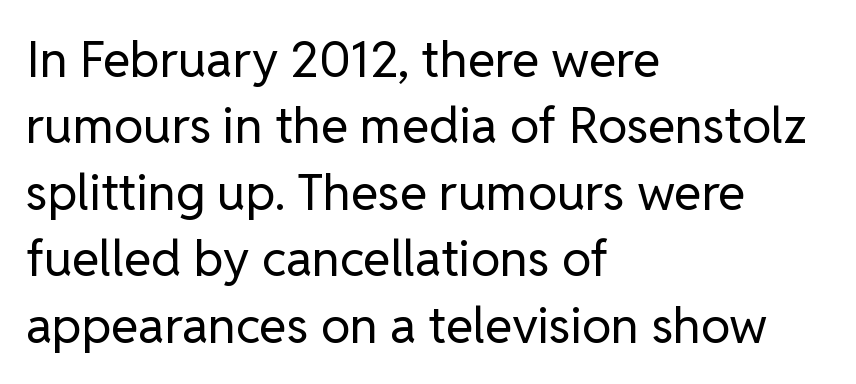
Q: Is the text bold? A: No.
Q: Is the text italic (slanted)? A: No, it is upright.
Q: Is the typeface a serif or a sans-serif typeface? A: Sans-serif.
Q: Is the text underlined? A: No.
Q: How is the paragraph aligned? A: Left-aligned.
Q: Is the spacing between letters normal or unusually wide? A: Normal.
Q: Is the spacing between lines tight, normal or loose? A: Normal.
Q: Width (condensed, normal, or wide)? A: Normal.
Q: Stroke contrast? A: Low.
Q: x-height? A: Medium.
Q: Monospaced? A: No.
